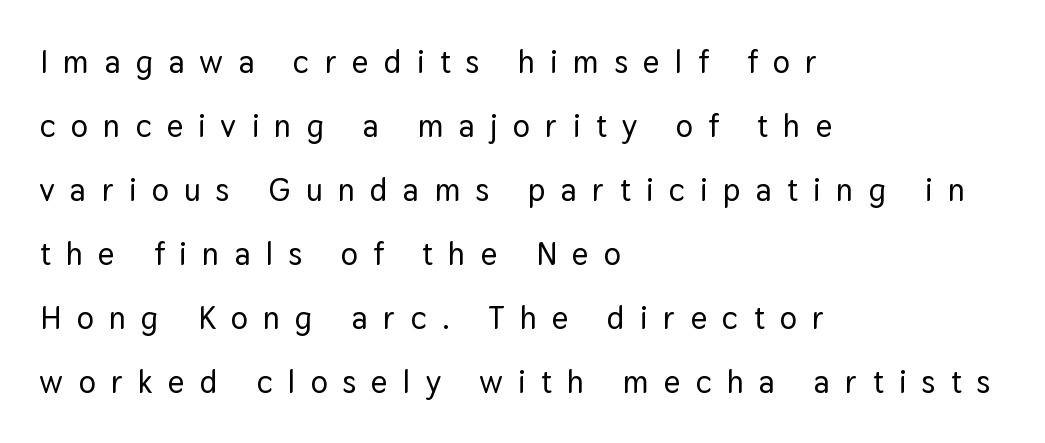
The image shows 32 px sans-serif type, upright; set left-aligned, loose line spacing (2.0x), unusually wide letter spacing (+0.48 em), not underlined; low stroke contrast and a medium x-height.
